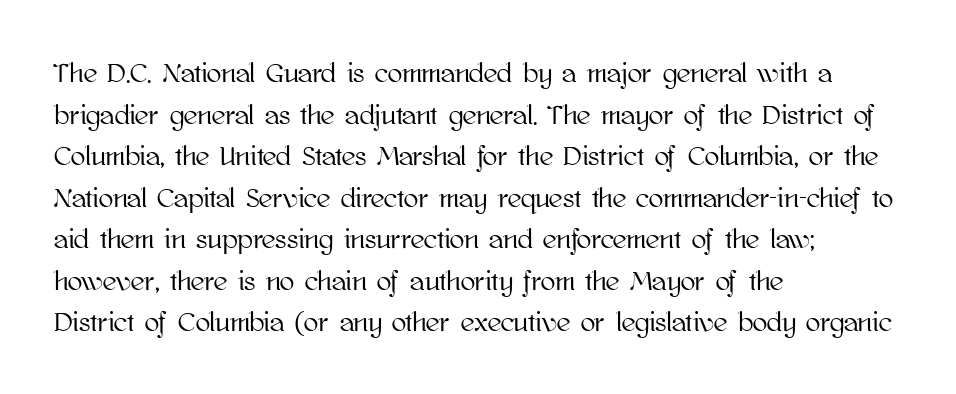
The image shows 27 px text type, upright; set left-aligned, normal line spacing (1.54x), normal letter spacing, not underlined.
